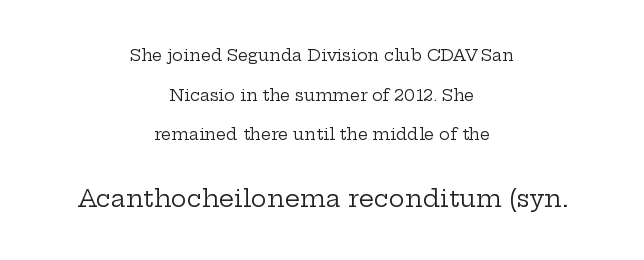
Stroke thickness stays within the range of a standard reading face or lighter. No word sits above an underline. How would I describe the line gaps? Wide and relaxed. The letters stand upright; this is a roman face.
